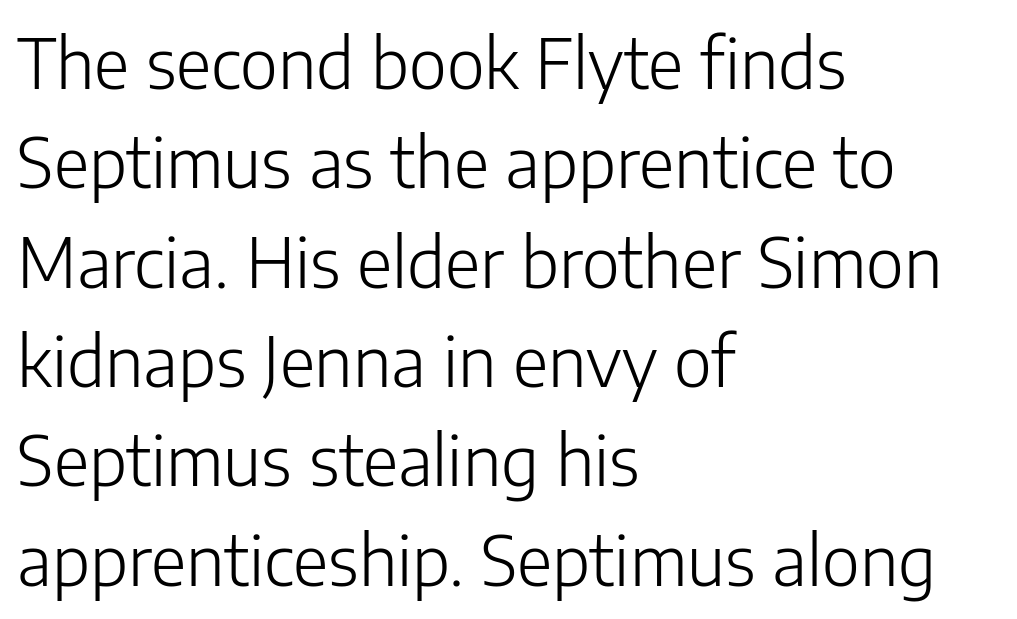
The image shows 69 px light sans-serif type, upright; set left-aligned, normal line spacing (1.44x), normal letter spacing, not underlined; low stroke contrast and a medium x-height.
